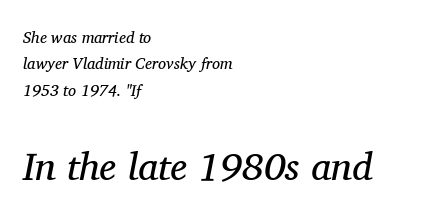
{"serif": "yes", "italic": "yes", "lean": "right", "slant_degrees": 11, "bold": "no", "weight": "regular", "width": "normal", "stroke_contrast": "medium", "x_height": "medium", "monospaced": "no", "underline": "no", "align": "left", "line_spacing": "normal", "line_spacing_ratio": 1.65, "letter_spacing": "normal", "letter_spacing_em": 0.0, "larger_block": "second", "size_ratio": 2.44, "glyph_px": 39}
